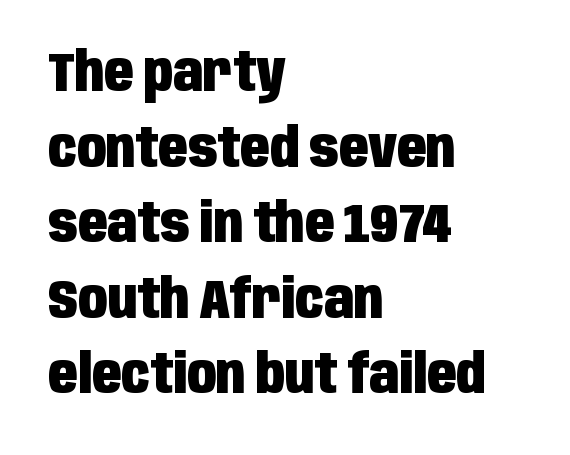
Q: Is the text bold? A: Yes.
Q: Is the text italic (slanted)? A: No, it is upright.
Q: Is the typeface a serif or a sans-serif typeface? A: Sans-serif.
Q: Is the text underlined? A: No.
Q: How is the paragraph aligned? A: Left-aligned.
Q: Is the spacing between letters normal or unusually wide? A: Normal.
Q: Is the spacing between lines tight, normal or loose? A: Normal.
Q: Width (condensed, normal, or wide)? A: Condensed.
Q: Stroke contrast? A: Low.
Q: x-height? A: Large.
Q: Monospaced? A: No.
